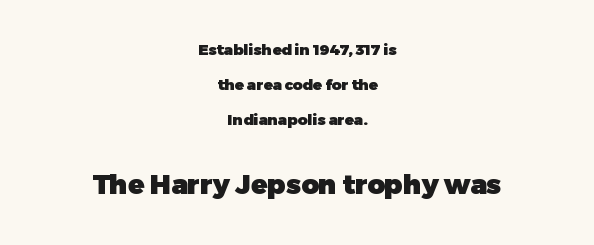
The image shows 27 px bold type, upright; set centered, loose line spacing (2.35x), normal letter spacing, not underlined; the second (bottom) block is 1.8x larger.
